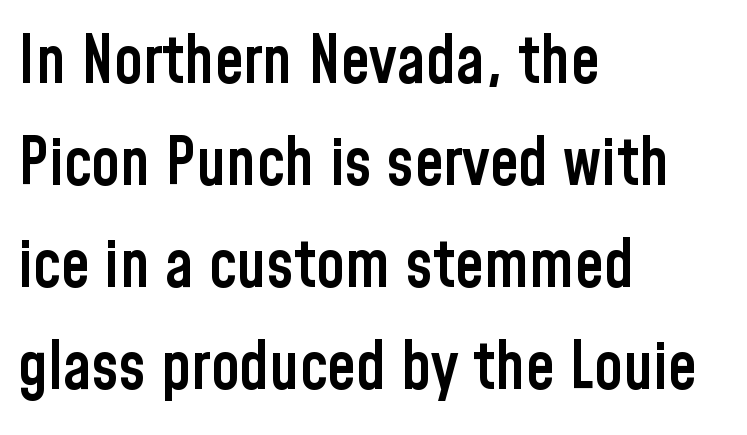
Q: Is the text bold? A: Semi-bold.
Q: Is the text italic (slanted)? A: No, it is upright.
Q: Is the typeface a serif or a sans-serif typeface? A: Sans-serif.
Q: Is the text underlined? A: No.
Q: How is the paragraph aligned? A: Left-aligned.
Q: Is the spacing between letters normal or unusually wide? A: Normal.
Q: Is the spacing between lines tight, normal or loose? A: Normal.
Q: Width (condensed, normal, or wide)? A: Condensed.
Q: Stroke contrast? A: Low.
Q: x-height? A: Medium.
Q: Monospaced? A: No.
